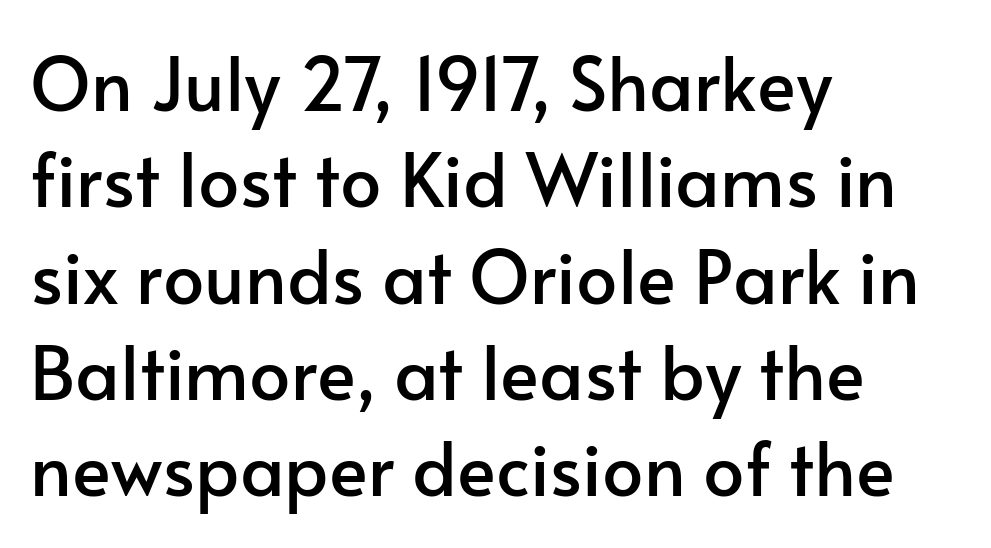
Q: Is the text italic (slanted)? A: No, it is upright.
Q: Is the typeface a serif or a sans-serif typeface? A: Sans-serif.
Q: Is the text underlined? A: No.
Q: How is the paragraph aligned? A: Left-aligned.
Q: Is the spacing between letters normal or unusually wide? A: Normal.
Q: Is the spacing between lines tight, normal or loose? A: Normal.
Q: Width (condensed, normal, or wide)? A: Normal.
Q: Stroke contrast? A: Low.
Q: x-height? A: Small.
Q: Monospaced? A: No.
